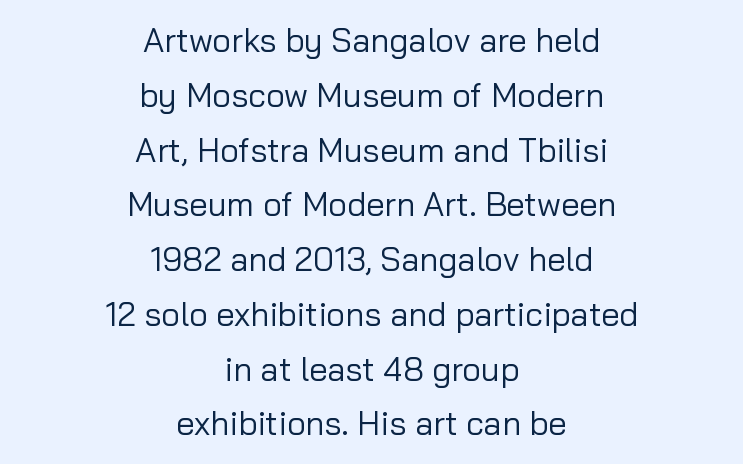
{"serif": "no", "italic": "no", "bold": "no", "weight": "regular", "width": "normal", "stroke_contrast": "low", "x_height": "medium", "monospaced": "no", "underline": "no", "align": "center", "line_spacing": "normal", "line_spacing_ratio": 1.66, "letter_spacing": "normal", "letter_spacing_em": 0.0, "glyph_px": 33}
